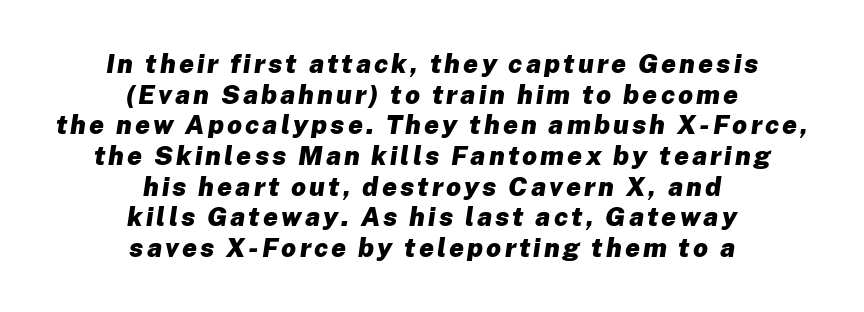
The image shows 26 px bold type, italic (leaning right); set centered, line spacing 1.18x, not underlined.
